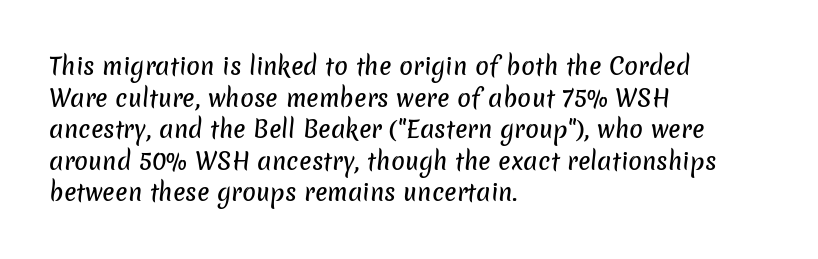
The rendering uses a moderate line-height, typical for paragraphs. A clean baseline with only descenders dipping below it. Compared with a centered layout, this one pins lines to the left instead. In terms of letterspacing, this is plain default setting.
